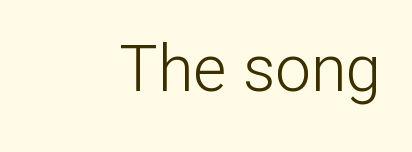
{"serif": "no", "italic": "no", "bold": "no", "weight": "light", "width": "normal", "stroke_contrast": "low", "x_height": "medium", "monospaced": "no", "underline": "no", "align": "right", "letter_spacing": "normal", "letter_spacing_em": 0.0, "glyph_px": 64}
